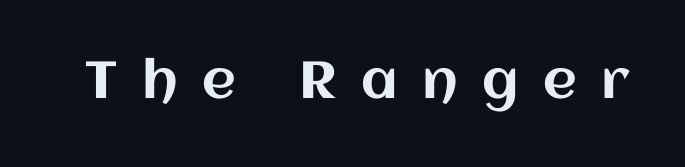
{"italic": "no", "width": "normal", "stroke_contrast": "medium", "x_height": "large", "monospaced": "no", "underline": "no", "letter_spacing": "wide", "letter_spacing_em": 0.47, "glyph_px": 52}
